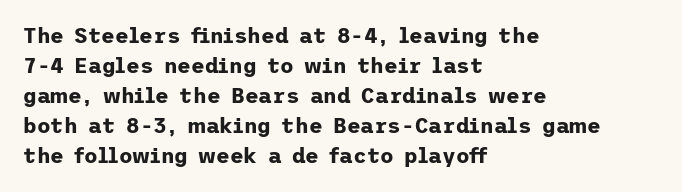
Q: Is the text bold? A: Yes.
Q: Is the text italic (slanted)? A: No, it is upright.
Q: Is the text underlined? A: No.
Q: How is the paragraph aligned? A: Left-aligned.
Q: Is the spacing between letters normal or unusually wide? A: Normal.
Q: Is the spacing between lines tight, normal or loose? A: Normal.
